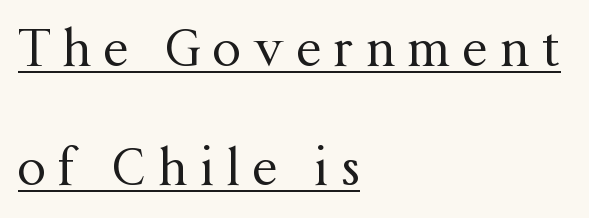
Horizontal alignment here is leftward, the default for most running prose. This is serif lettering, the kind often seen in printed books. Compared with typical body copy, the letter spacing here is much looser. Interline gaps are noticeably wide in this sample. The rendering uses the underline text-decoration. Vertical strokes here are truly vertical.
